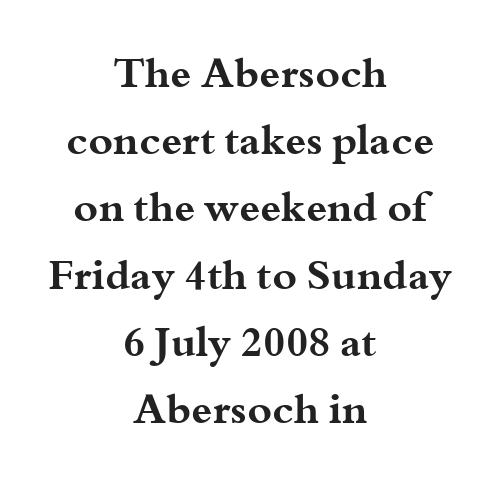
Q: Is the text bold? A: Yes.
Q: Is the text italic (slanted)? A: No, it is upright.
Q: Is the typeface a serif or a sans-serif typeface? A: Serif.
Q: Is the text underlined? A: No.
Q: How is the paragraph aligned? A: Centered.
Q: Is the spacing between letters normal or unusually wide? A: Normal.
Q: Is the spacing between lines tight, normal or loose? A: Normal.
Q: Width (condensed, normal, or wide)? A: Wide.
Q: Stroke contrast? A: Medium.
Q: x-height? A: Small.
Q: Monospaced? A: No.
